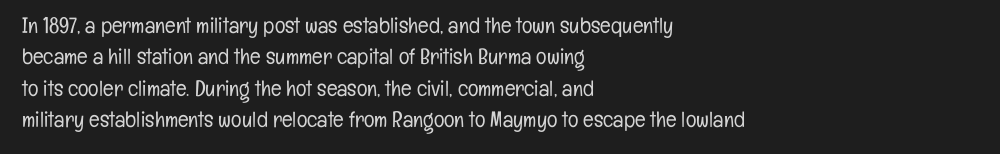
{"italic": "no", "bold": "no", "underline": "no", "align": "left", "line_spacing": "normal", "line_spacing_ratio": 1.43, "letter_spacing": "normal", "letter_spacing_em": 0.0, "glyph_px": 22}
